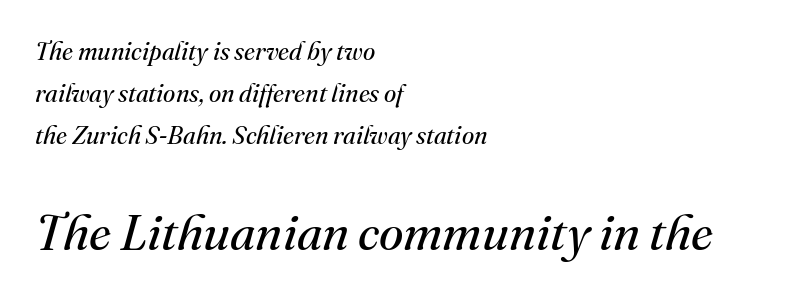
{"serif": "yes", "italic": "yes", "lean": "right", "slant_degrees": 16, "bold": "no", "weight": "regular", "width": "normal", "stroke_contrast": "medium", "x_height": "small", "monospaced": "no", "underline": "no", "align": "left", "line_spacing": "normal", "line_spacing_ratio": 1.68, "letter_spacing": "normal", "letter_spacing_em": 0.0, "larger_block": "second", "size_ratio": 2.0, "glyph_px": 50}
